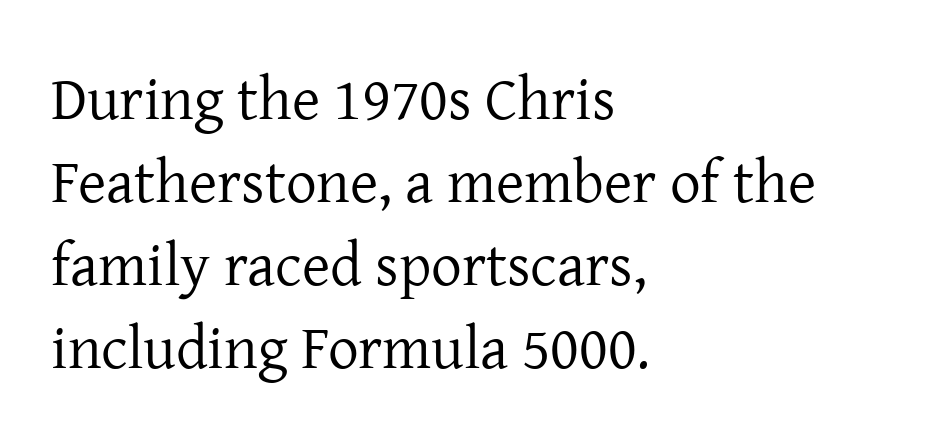
{"serif": "yes", "italic": "no", "bold": "no", "weight": "regular", "width": "normal", "stroke_contrast": "low", "x_height": "medium", "monospaced": "no", "underline": "no", "align": "left", "line_spacing": "normal", "line_spacing_ratio": 1.36, "letter_spacing": "normal", "letter_spacing_em": 0.0, "glyph_px": 61}
